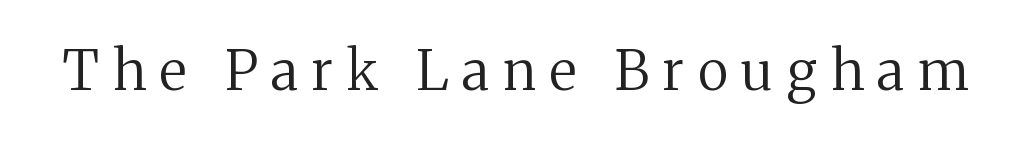
The image shows 55 px regular-weight serif type, upright; set unusually wide letter spacing (+0.25 em), not underlined; medium stroke contrast and a medium x-height.
